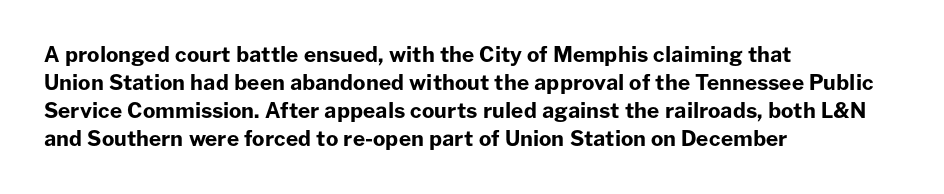
Style check: upright. Reading down the block, your eye returns to a fixed left position each line. This rendering leaves character spacing at its baseline value. Check under the words: just untouched page.
